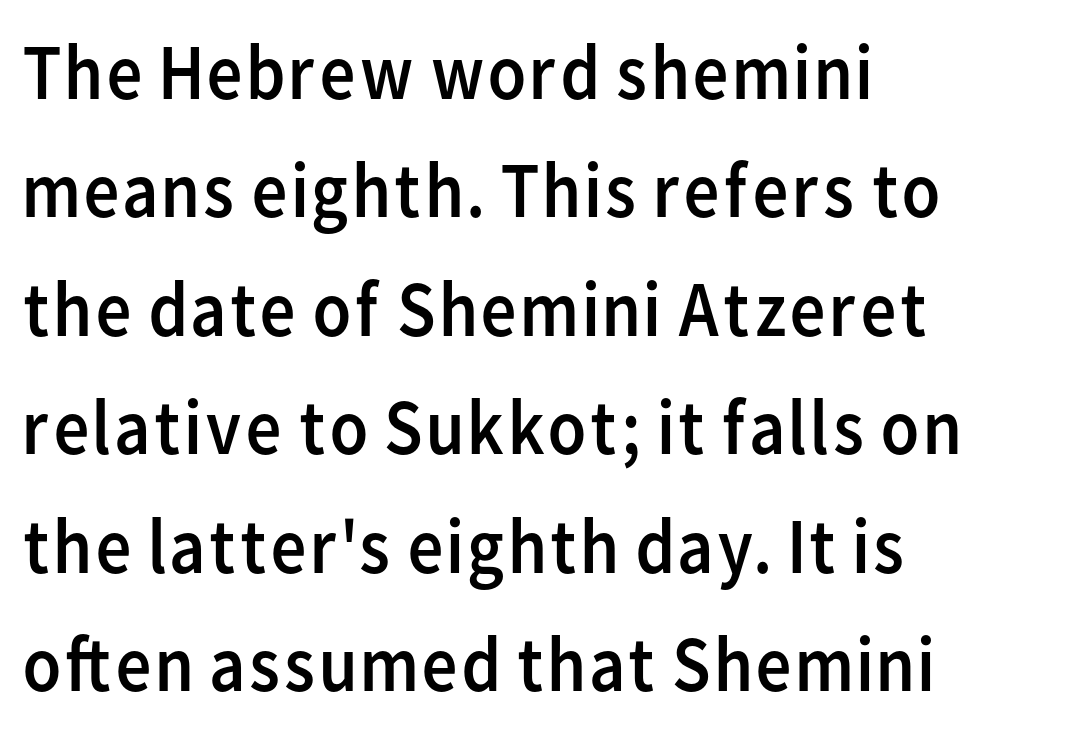
{"serif": "no", "italic": "no", "bold": "no", "weight": "regular", "width": "normal", "stroke_contrast": "low", "x_height": "medium", "monospaced": "no", "underline": "no", "align": "left", "line_spacing": "normal", "line_spacing_ratio": 1.5, "letter_spacing": "normal", "letter_spacing_em": 0.0, "glyph_px": 79}
